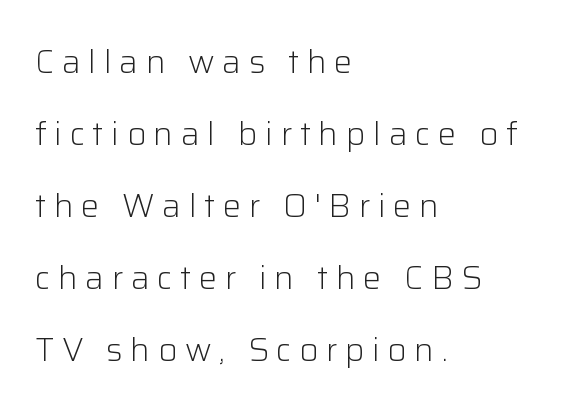
{"serif": "no", "italic": "no", "bold": "no", "weight": "light", "width": "normal", "stroke_contrast": "low", "x_height": "medium", "monospaced": "no", "underline": "no", "align": "left", "line_spacing": "loose", "line_spacing_ratio": 2.18, "letter_spacing": "wide", "letter_spacing_em": 0.23, "glyph_px": 33}
